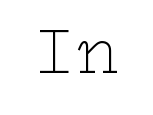
{"italic": "no", "bold": "no", "weight": "thin", "width": "wide", "stroke_contrast": "low", "x_height": "medium", "underline": "no", "letter_spacing": "normal", "letter_spacing_em": 0.0, "glyph_px": 72}
